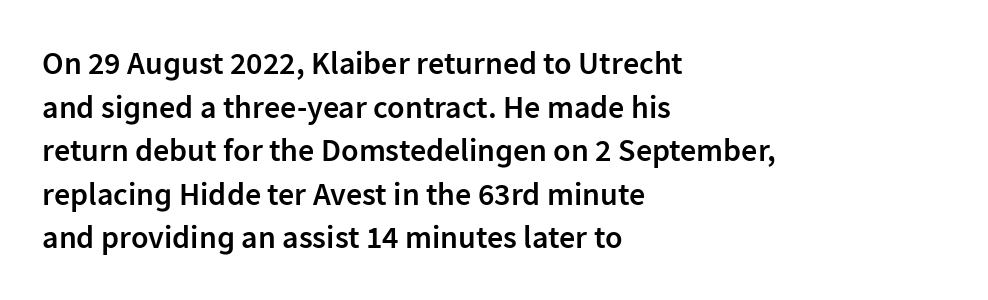
Q: Is the text bold? A: Semi-bold.
Q: Is the text italic (slanted)? A: No, it is upright.
Q: Is the typeface a serif or a sans-serif typeface? A: Sans-serif.
Q: Is the text underlined? A: No.
Q: How is the paragraph aligned? A: Left-aligned.
Q: Is the spacing between letters normal or unusually wide? A: Normal.
Q: Is the spacing between lines tight, normal or loose? A: Normal.
Q: Width (condensed, normal, or wide)? A: Normal.
Q: Stroke contrast? A: Low.
Q: x-height? A: Medium.
Q: Monospaced? A: No.
